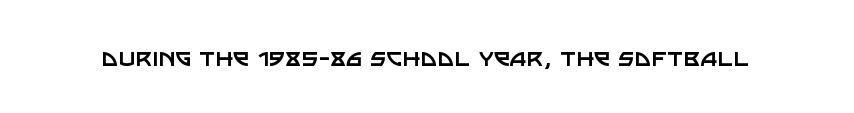
Q: Is the text bold? A: No.
Q: Is the text italic (slanted)? A: No, it is upright.
Q: Is the typeface a serif or a sans-serif typeface? A: Sans-serif.
Q: Is the text underlined? A: No.
Q: Is the spacing between letters normal or unusually wide? A: Normal.
Q: Width (condensed, normal, or wide)? A: Normal.
Q: Stroke contrast? A: Low.
Q: x-height? A: Large.
Q: Monospaced? A: No.
